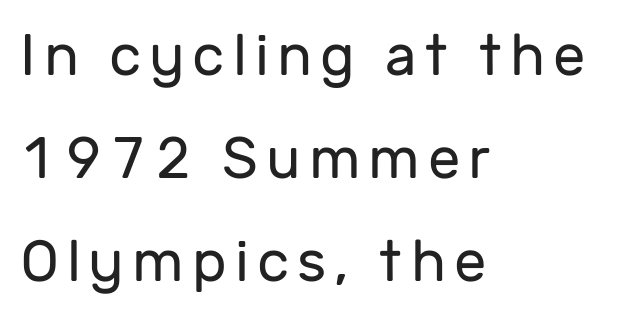
Q: Is the text bold? A: No.
Q: Is the text italic (slanted)? A: No, it is upright.
Q: Is the typeface a serif or a sans-serif typeface? A: Sans-serif.
Q: Is the text underlined? A: No.
Q: How is the paragraph aligned? A: Left-aligned.
Q: Width (condensed, normal, or wide)? A: Normal.
Q: Stroke contrast? A: Low.
Q: x-height? A: Medium.
Q: Monospaced? A: No.
